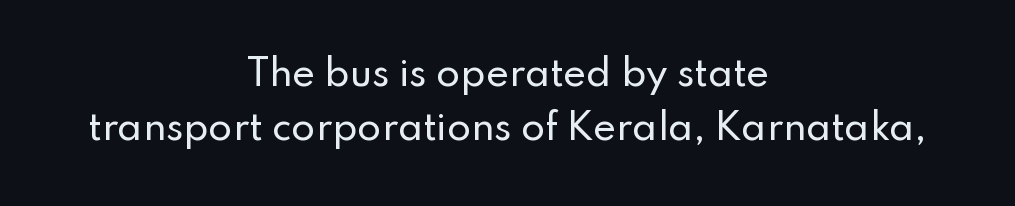
Every row of glyphs is offset so its center matches the block's center. You could not count columns in this text — the font is proportionally spaced. The passage shown is not underscored anywhere. A typesetter would call this leading conventional body-copy spacing. Italic: no, the glyphs are upright roman.
